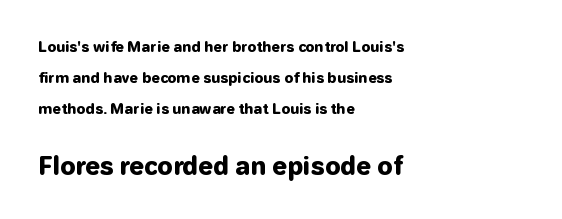
The image shows 24 px bold type, upright; set left-aligned, loose line spacing (2.23x), normal letter spacing, not underlined; the second (bottom) block is 1.71x larger.
